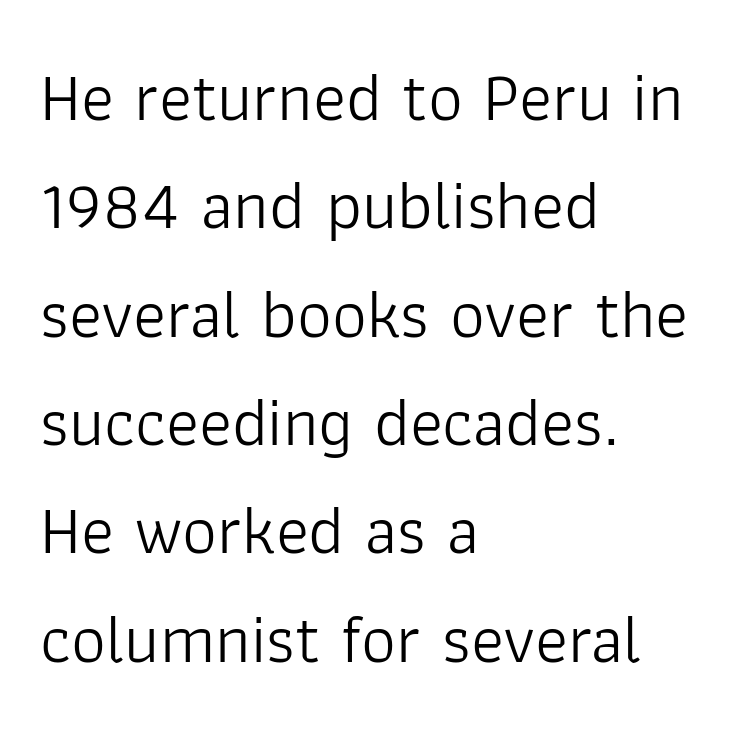
{"serif": "no", "italic": "no", "bold": "no", "weight": "light", "width": "normal", "stroke_contrast": "low", "x_height": "medium", "monospaced": "no", "underline": "no", "align": "left", "line_spacing": "normal", "line_spacing_ratio": 1.57, "letter_spacing": "normal", "letter_spacing_em": 0.0, "glyph_px": 69}
